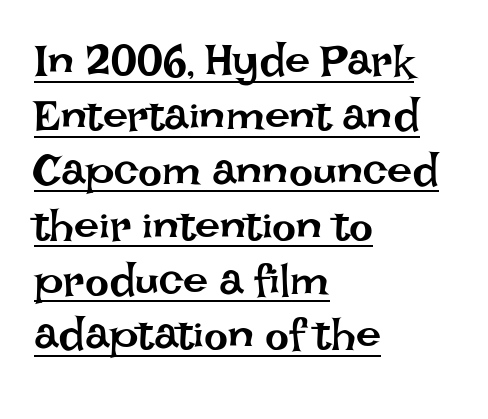
Q: Is the text bold? A: No.
Q: Is the text italic (slanted)? A: No, it is upright.
Q: Is the text underlined? A: Yes.
Q: How is the paragraph aligned? A: Left-aligned.
Q: Is the spacing between letters normal or unusually wide? A: Normal.
Q: Width (condensed, normal, or wide)? A: Normal.
Q: Stroke contrast? A: Low.
Q: x-height? A: Large.
Q: Monospaced? A: No.
